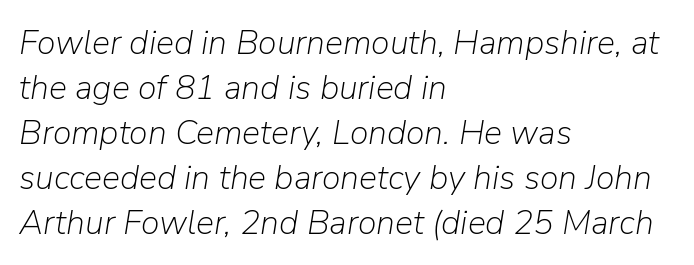
The image shows 34 px light type, italic (leaning right); set left-aligned, normal line spacing (1.32x), normal letter spacing, not underlined; low stroke contrast and a medium x-height.
